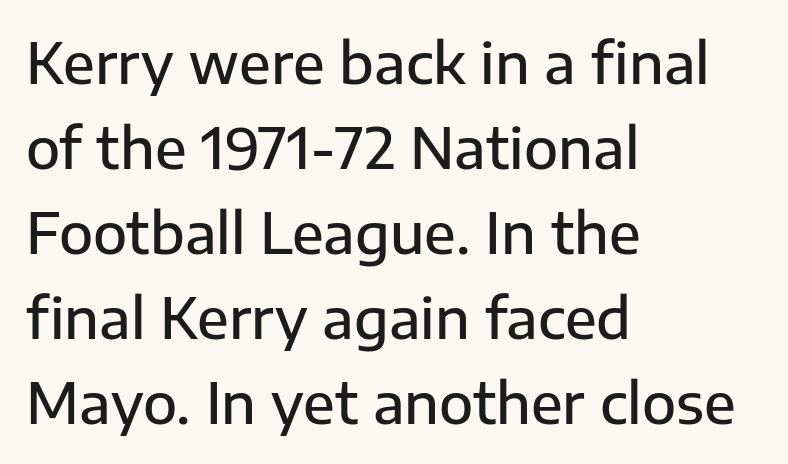
Q: Is the text bold? A: Semi-bold.
Q: Is the text italic (slanted)? A: No, it is upright.
Q: Is the typeface a serif or a sans-serif typeface? A: Sans-serif.
Q: Is the text underlined? A: No.
Q: How is the paragraph aligned? A: Left-aligned.
Q: Is the spacing between letters normal or unusually wide? A: Normal.
Q: Is the spacing between lines tight, normal or loose? A: Normal.
Q: Width (condensed, normal, or wide)? A: Normal.
Q: Stroke contrast? A: Low.
Q: x-height? A: Medium.
Q: Monospaced? A: No.
